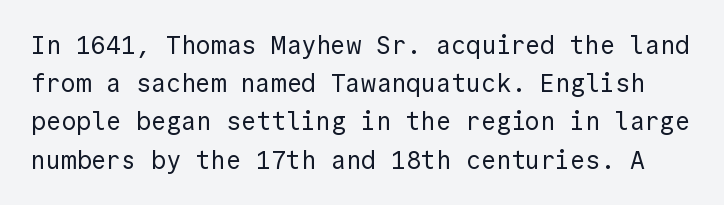
Q: Is the text bold? A: No.
Q: Is the text italic (slanted)? A: No, it is upright.
Q: Is the text underlined? A: No.
Q: Is the spacing between letters normal or unusually wide? A: Normal.
Q: Is the spacing between lines tight, normal or loose? A: Normal.
